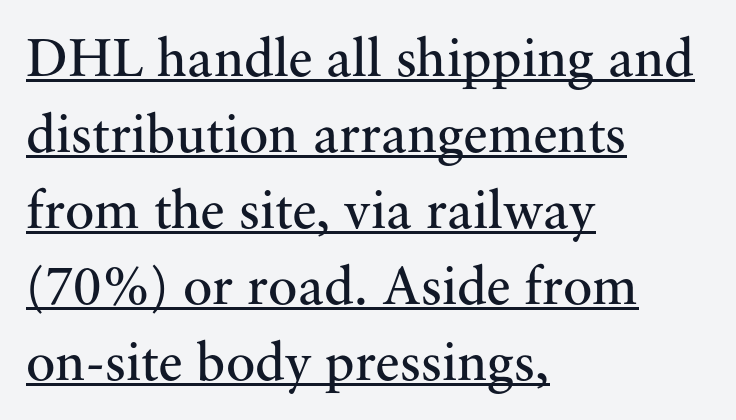
The image shows 55 px regular-weight serif type, upright; set left-aligned, normal line spacing (1.38x), normal letter spacing, underlined; medium stroke contrast and a small x-height.
